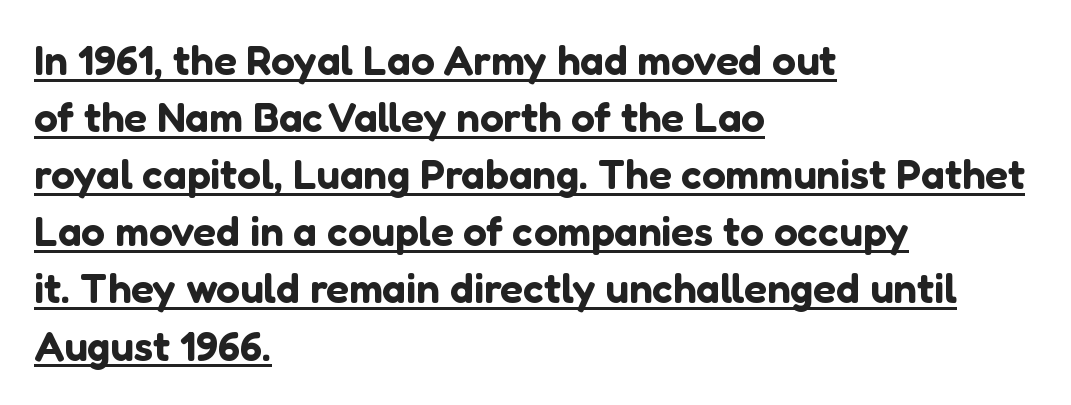
The letters advance in unequal steps, a hallmark of proportional type. Vertically, the passage feels balanced, rows spaced as you'd expect. Compared with undecorated copy, this sample adds a rule below the words. Ordinary non-slanted type is in use. Observe the absence of serifs on each vertical stroke in this sample. The lines are quadded left.
